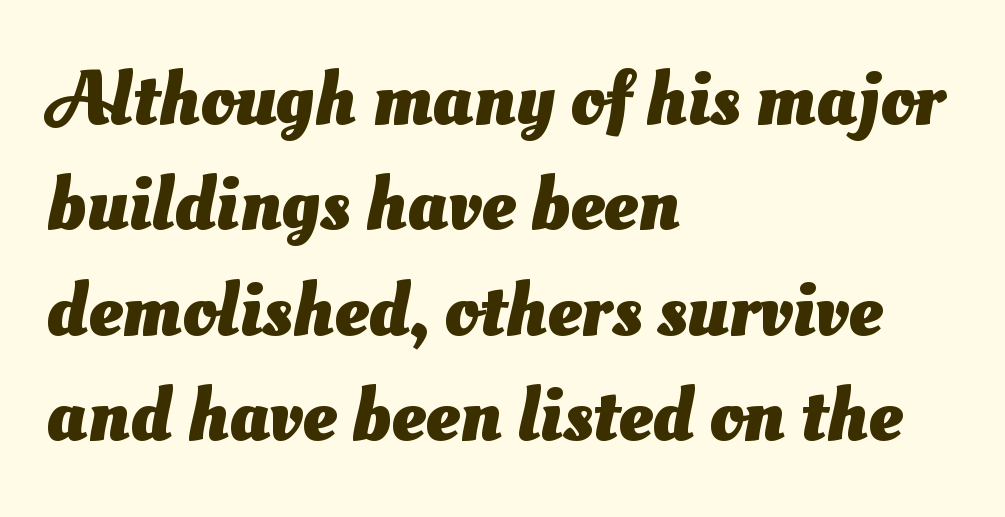
Q: Is the text bold? A: Yes.
Q: Is the typeface a serif or a sans-serif typeface? A: Sans-serif.
Q: Is the text underlined? A: No.
Q: How is the paragraph aligned? A: Left-aligned.
Q: Is the spacing between letters normal or unusually wide? A: Normal.
Q: Is the spacing between lines tight, normal or loose? A: Normal.
Q: Width (condensed, normal, or wide)? A: Normal.
Q: Stroke contrast? A: Medium.
Q: x-height? A: Small.
Q: Monospaced? A: No.
